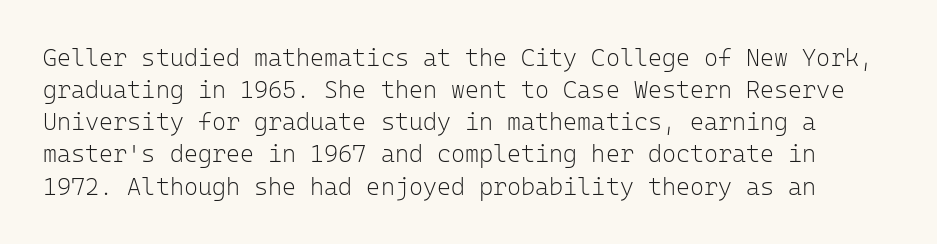
The image shows 24 px text type, upright; set normal line spacing (1.34x), normal letter spacing, not underlined.
